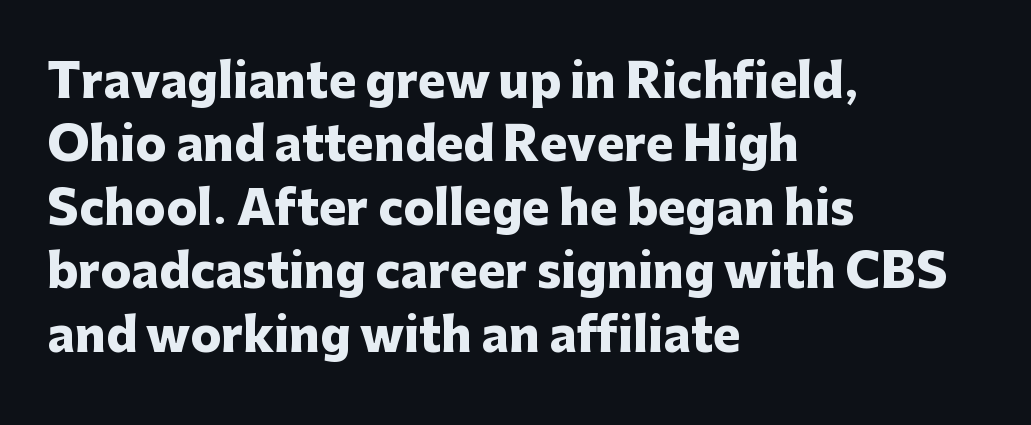
{"serif": "no", "italic": "no", "bold": "yes", "weight": "heavy", "width": "normal", "stroke_contrast": "low", "x_height": "medium", "monospaced": "no", "underline": "no", "align": "left", "line_spacing": "normal", "line_spacing_ratio": 1.38, "letter_spacing": "normal", "letter_spacing_em": 0.0, "glyph_px": 46}
